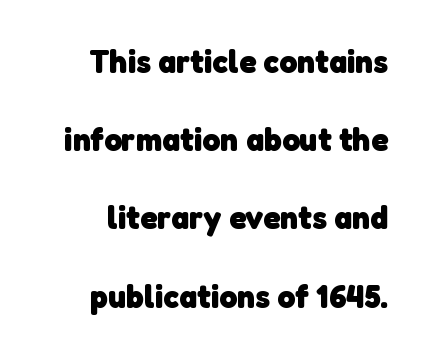
Q: Is the text bold? A: Yes.
Q: Is the typeface a serif or a sans-serif typeface? A: Sans-serif.
Q: Is the text underlined? A: No.
Q: Is the spacing between letters normal or unusually wide? A: Normal.
Q: Is the spacing between lines tight, normal or loose? A: Loose.
Q: Width (condensed, normal, or wide)? A: Normal.
Q: Stroke contrast? A: Low.
Q: x-height? A: Medium.
Q: Monospaced? A: No.
